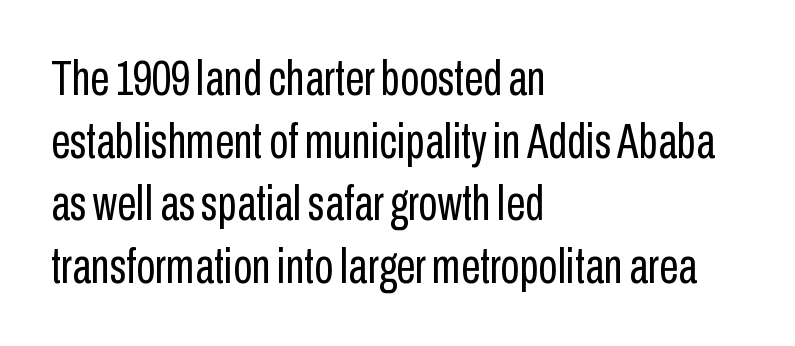
{"serif": "no", "italic": "no", "bold": "no", "weight": "regular", "width": "condensed", "stroke_contrast": "low", "x_height": "medium", "monospaced": "no", "underline": "no", "align": "left", "line_spacing": "normal", "line_spacing_ratio": 1.28, "letter_spacing": "normal", "letter_spacing_em": 0.0, "glyph_px": 49}
